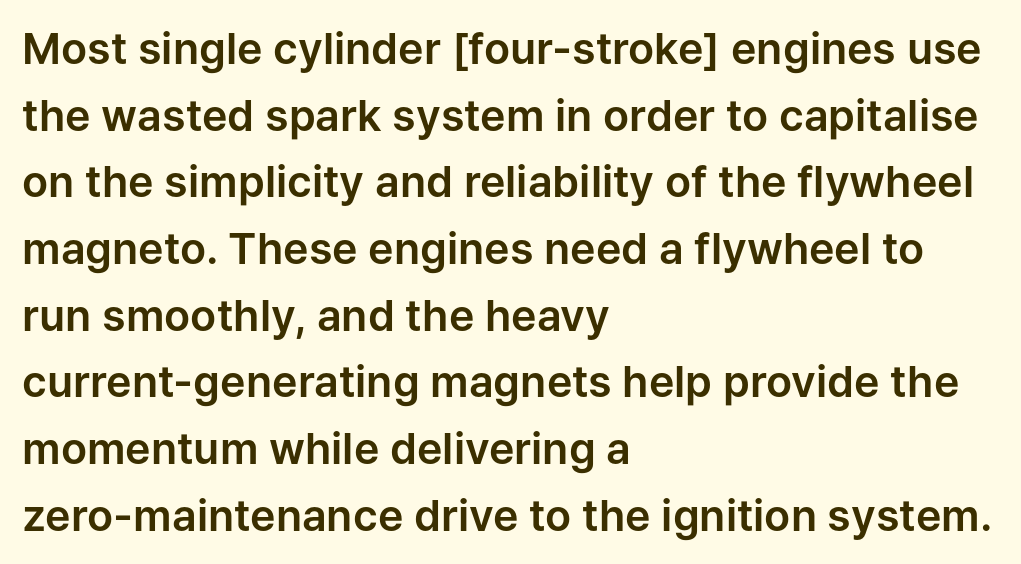
The image shows 43 px sans-serif type, upright; set left-aligned, normal line spacing (1.55x), normal letter spacing, not underlined; low stroke contrast and a medium x-height.
